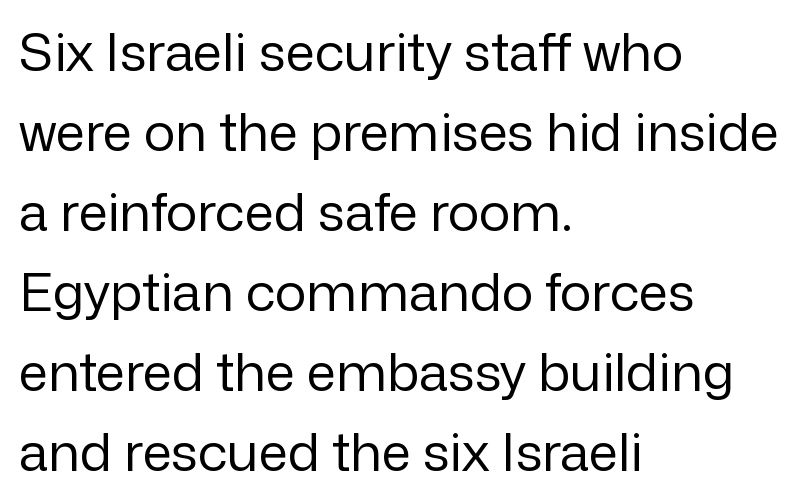
The image shows 53 px regular-weight sans-serif type, upright; set left-aligned, normal line spacing (1.51x), normal letter spacing, not underlined; low stroke contrast and a medium x-height.
